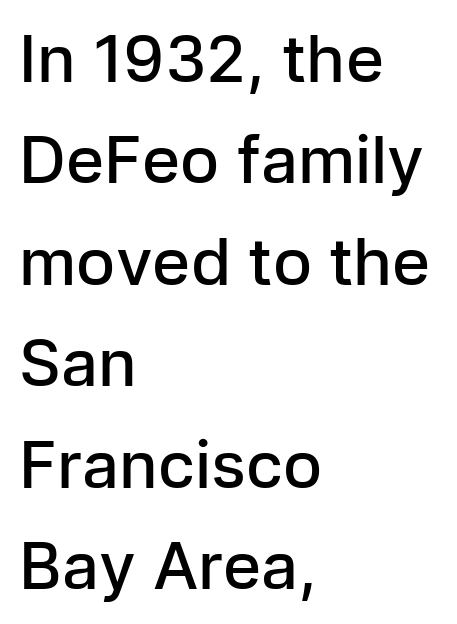
The image shows 65 px semibold sans-serif type, upright; set left-aligned, normal line spacing (1.56x), normal letter spacing, not underlined; low stroke contrast and a medium x-height.
